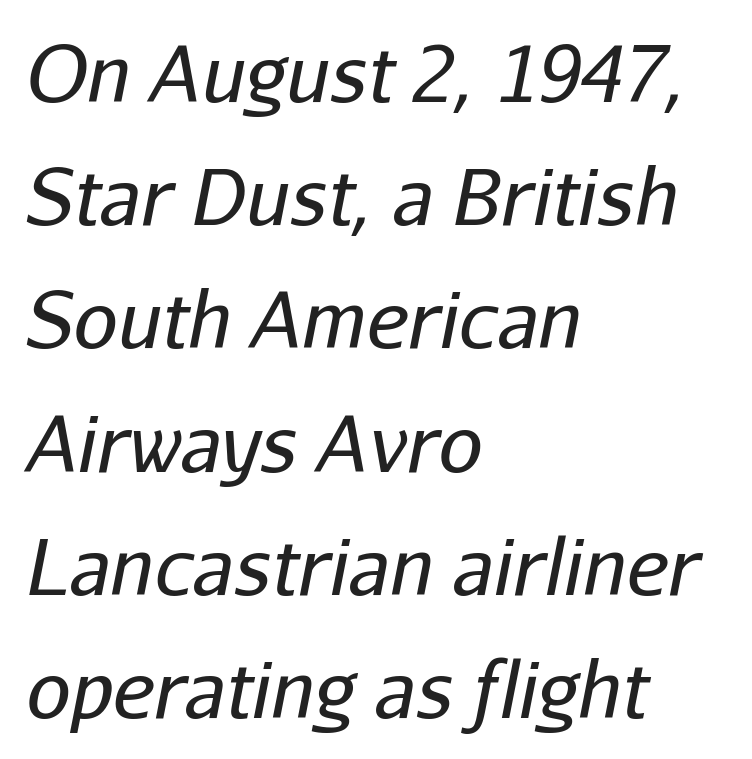
The image shows 78 px regular-weight type, italic (leaning right); set left-aligned, normal line spacing (1.58x), normal letter spacing, not underlined; low stroke contrast and a medium x-height.
